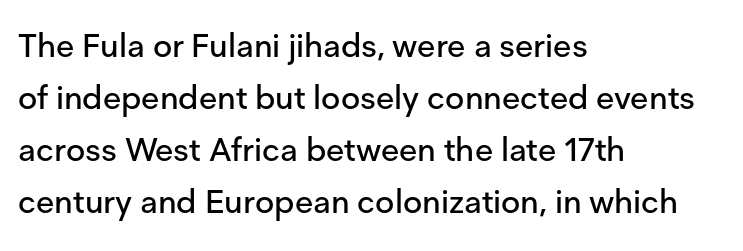
You could not count columns in this text — the font is proportionally spaced. Notice how the passage keeps a crisp vertical edge on the left only. The rows are spaced the way most documents space them. Nothing sits at the stroke ends, so this counts as sans-serif. Observe the ordinary spacing: letters are neighbours, not strangers.
